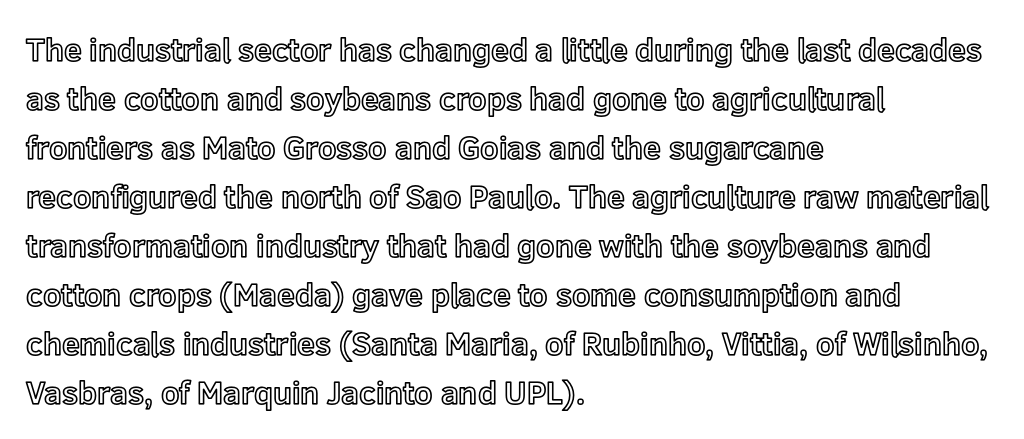
The rendering uses a moderate line-height, typical for paragraphs. The rendering uses natural spacing where letterforms have individual widths. The specimen omits any rule beneath the text block's lines. The rendering anchors every line to the left-hand side. When letters stand straight like this, we call the style roman or upright.
